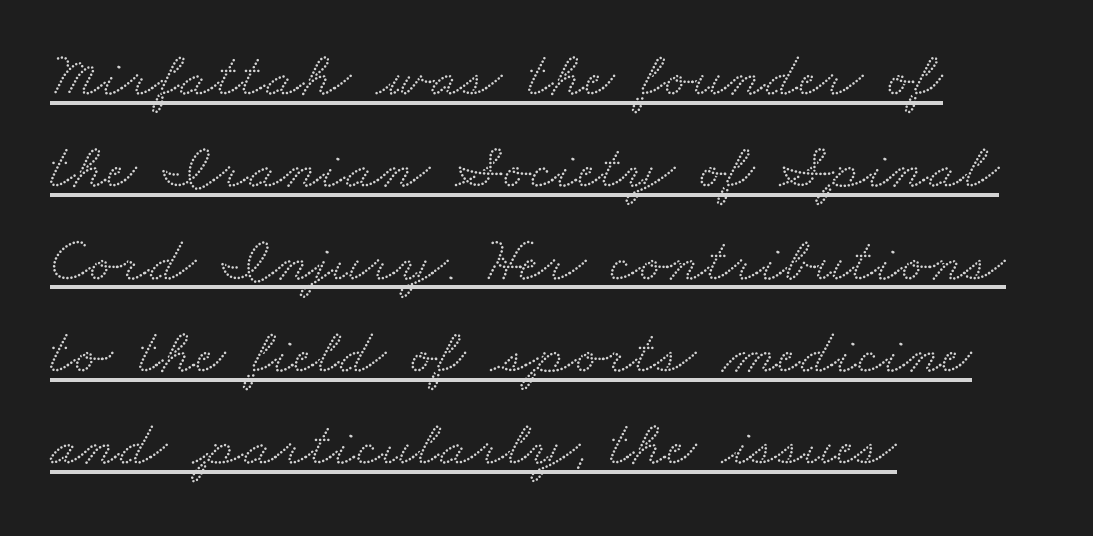
Q: Is the typeface a serif or a sans-serif typeface? A: Serif.
Q: Is the text underlined? A: Yes.
Q: How is the paragraph aligned? A: Left-aligned.
Q: Is the spacing between letters normal or unusually wide? A: Normal.
Q: Is the spacing between lines tight, normal or loose? A: Normal.
Q: Width (condensed, normal, or wide)? A: Wide.
Q: Stroke contrast? A: Medium.
Q: x-height? A: Small.
Q: Monospaced? A: No.
